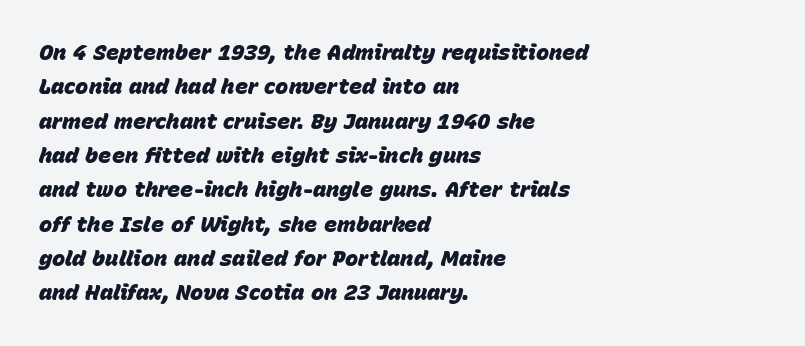
{"italic": "yes", "lean": "right", "slant_degrees": 15, "bold": "yes", "underline": "no", "align": "left", "line_spacing": "normal", "line_spacing_ratio": 1.56, "letter_spacing": "normal", "letter_spacing_em": 0.0, "glyph_px": 22}
